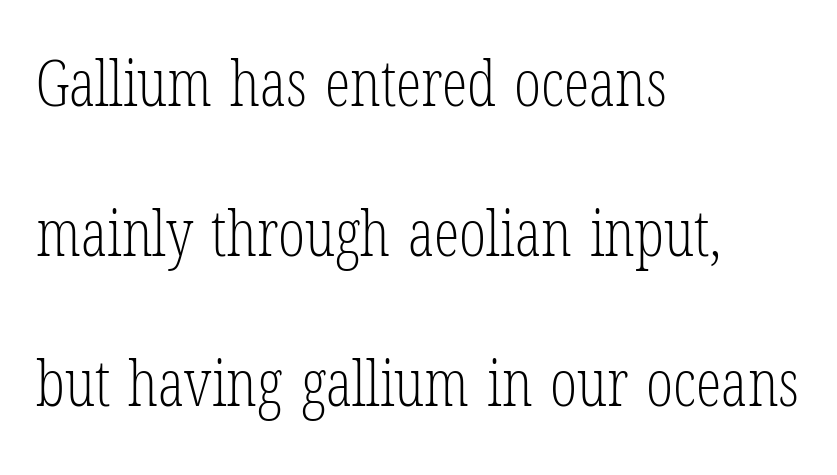
The image shows 64 px light, condensed serif type, upright; set left-aligned, loose line spacing (2.34x), normal letter spacing, not underlined; low stroke contrast and a medium x-height.
